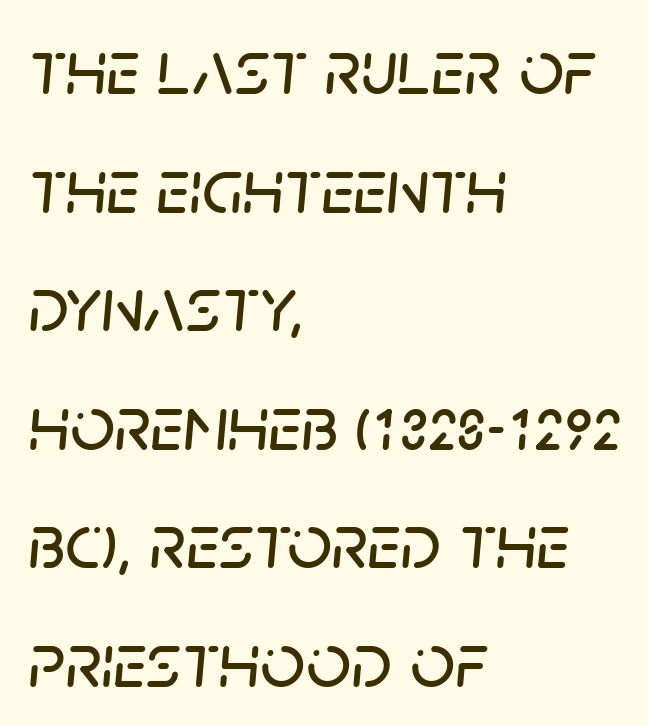
The image shows 78 px text type, italic (leaning right); set left-aligned, normal line spacing (1.52x), normal letter spacing, not underlined; low stroke contrast and a large x-height.
